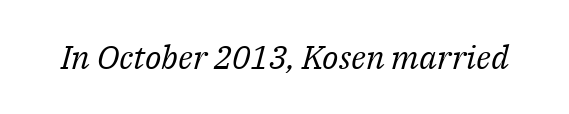
Q: Is the text bold? A: No.
Q: Is the text italic (slanted)? A: Yes, it leans right by about 14 degrees.
Q: Is the typeface a serif or a sans-serif typeface? A: Serif.
Q: Is the text underlined? A: No.
Q: Is the spacing between letters normal or unusually wide? A: Normal.
Q: Width (condensed, normal, or wide)? A: Normal.
Q: Stroke contrast? A: Medium.
Q: x-height? A: Medium.
Q: Monospaced? A: No.
